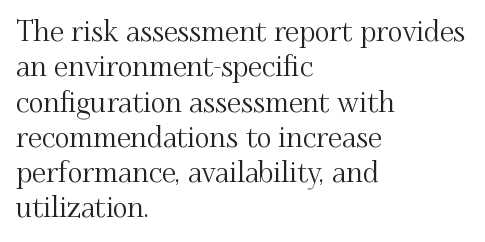
The image shows 28 px serif type, upright; set left-aligned, normal line spacing (1.26x), normal letter spacing, not underlined; medium stroke contrast and a small x-height.
